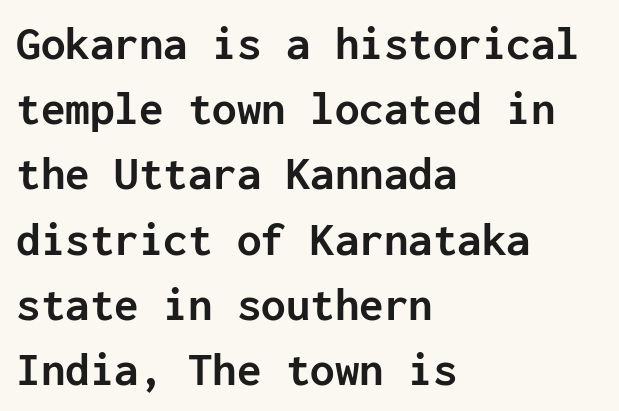
Q: Is the text bold? A: Yes.
Q: Is the text italic (slanted)? A: No, it is upright.
Q: Is the typeface a serif or a sans-serif typeface? A: Sans-serif.
Q: Is the text underlined? A: No.
Q: How is the paragraph aligned? A: Left-aligned.
Q: Is the spacing between letters normal or unusually wide? A: Normal.
Q: Is the spacing between lines tight, normal or loose? A: Normal.
Q: Width (condensed, normal, or wide)? A: Normal.
Q: Stroke contrast? A: Low.
Q: x-height? A: Medium.
Q: Monospaced? A: Yes.
